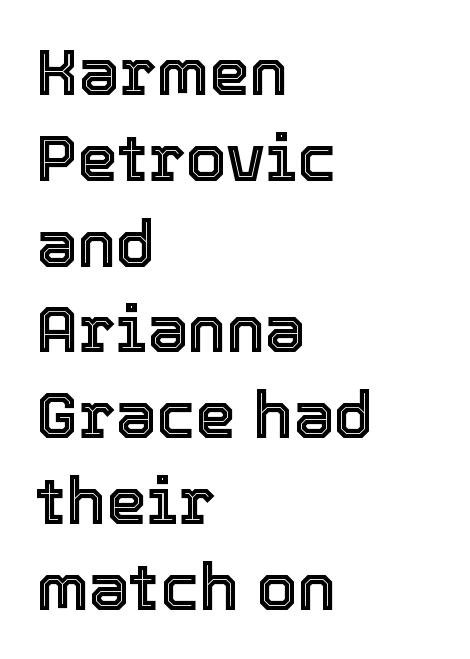
Q: Is the text italic (slanted)? A: No, it is upright.
Q: Is the text underlined? A: No.
Q: How is the paragraph aligned? A: Left-aligned.
Q: Is the spacing between letters normal or unusually wide? A: Normal.
Q: Is the spacing between lines tight, normal or loose? A: Normal.
Q: Width (condensed, normal, or wide)? A: Normal.
Q: x-height? A: Medium.
Q: Monospaced? A: No.
